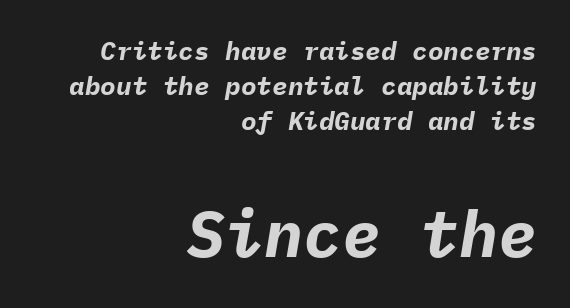
Q: Is the text bold? A: Yes.
Q: Is the text italic (slanted)? A: Yes, it leans right by about 9 degrees.
Q: Is the text underlined? A: No.
Q: How is the paragraph aligned? A: Right-aligned.
Q: Is the spacing between letters normal or unusually wide? A: Normal.
Q: Is the spacing between lines tight, normal or loose? A: Normal.
Q: Which block of text is set in a larger size, the first (top) or the second (bottom)? A: The second (bottom) one.
Q: Width (condensed, normal, or wide)? A: Normal.
Q: Stroke contrast? A: Low.
Q: x-height? A: Medium.
Q: Monospaced? A: Yes.
